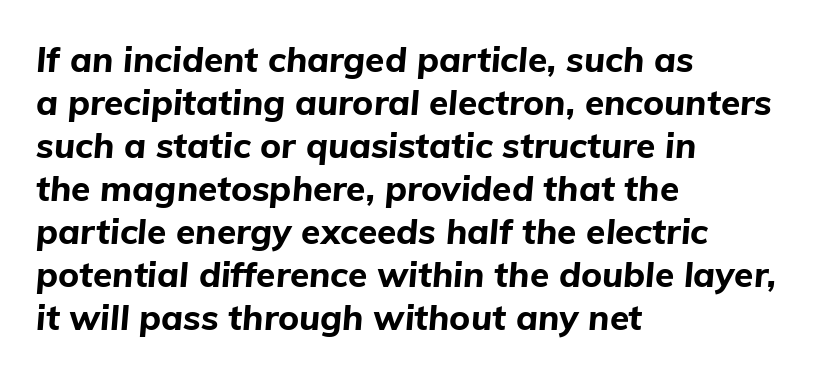
{"italic": "yes", "lean": "right", "slant_degrees": 5, "bold": "yes", "weight": "bold", "width": "normal", "stroke_contrast": "low", "x_height": "medium", "monospaced": "no", "underline": "no", "align": "left", "line_spacing_ratio": 1.23, "letter_spacing": "normal", "letter_spacing_em": 0.0, "glyph_px": 35}
